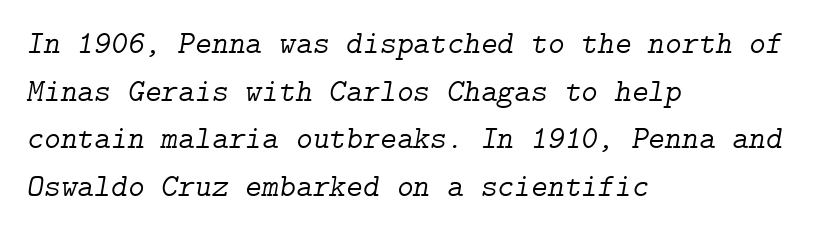
This sample uses a serif face. Type without underlining. Look at the tracking — it's just the regular setting, nothing added. Leftover space on each line is placed entirely after the last word.
